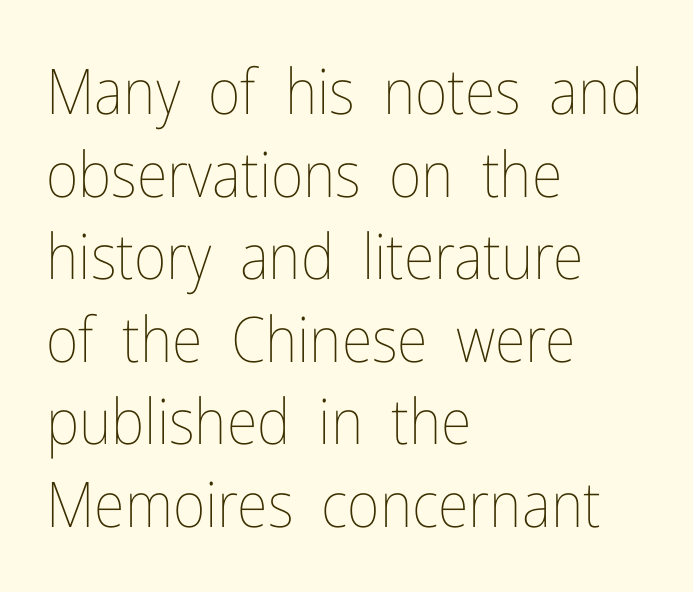
Q: Is the text bold? A: No.
Q: Is the text italic (slanted)? A: No, it is upright.
Q: Is the text underlined? A: No.
Q: How is the paragraph aligned? A: Left-aligned.
Q: Is the spacing between letters normal or unusually wide? A: Normal.
Q: Is the spacing between lines tight, normal or loose? A: Normal.
Q: Width (condensed, normal, or wide)? A: Condensed.
Q: Stroke contrast? A: Low.
Q: x-height? A: Medium.
Q: Monospaced? A: No.
